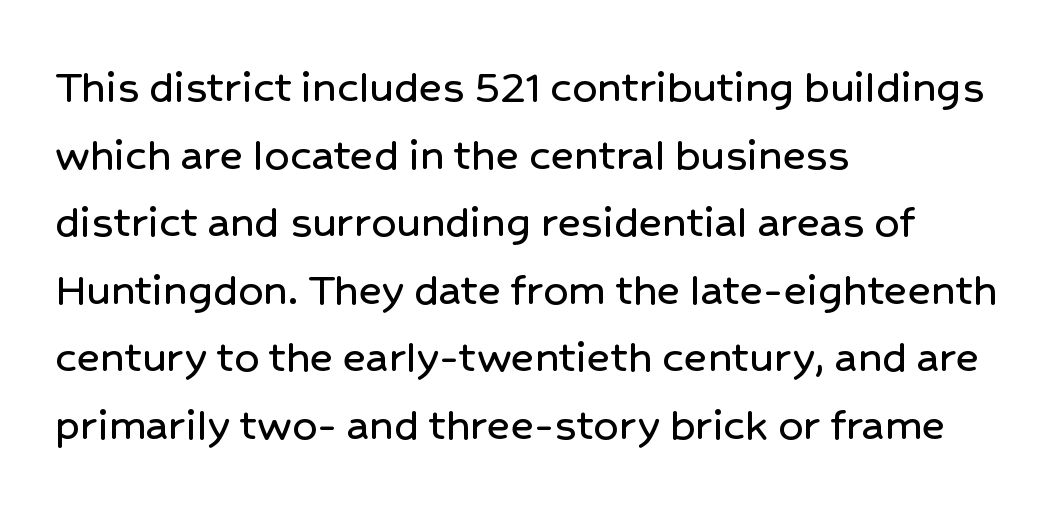
{"serif": "no", "italic": "no", "width": "normal", "stroke_contrast": "low", "x_height": "medium", "monospaced": "no", "underline": "no", "align": "left", "line_spacing": "normal", "line_spacing_ratio": 1.38, "letter_spacing": "normal", "letter_spacing_em": 0.0, "glyph_px": 49}
